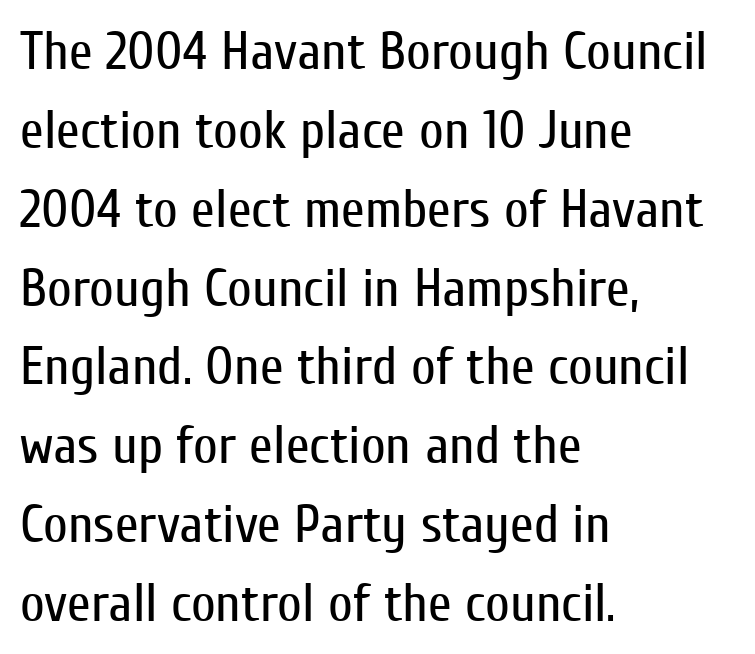
The gaps between neighbouring characters are ordinary and unremarkable. This is not heavy type; no bold has been used. Observe the absence of serifs on each vertical stroke in this sample. Proportional: the letters do not fall into vertical columns.
